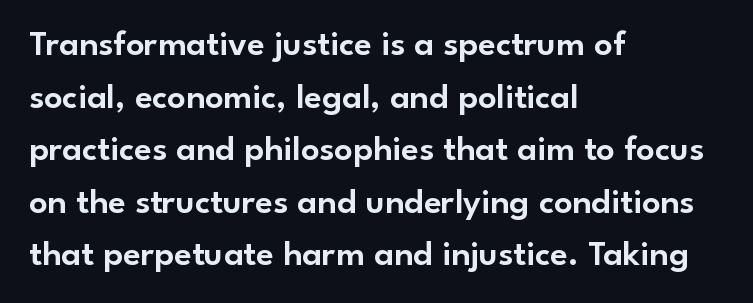
Q: Is the text italic (slanted)? A: No, it is upright.
Q: Is the typeface a serif or a sans-serif typeface? A: Sans-serif.
Q: Is the text underlined? A: No.
Q: How is the paragraph aligned? A: Left-aligned.
Q: Is the spacing between letters normal or unusually wide? A: Normal.
Q: Is the spacing between lines tight, normal or loose? A: Normal.
Q: Width (condensed, normal, or wide)? A: Normal.
Q: Stroke contrast? A: Low.
Q: x-height? A: Small.
Q: Monospaced? A: No.
